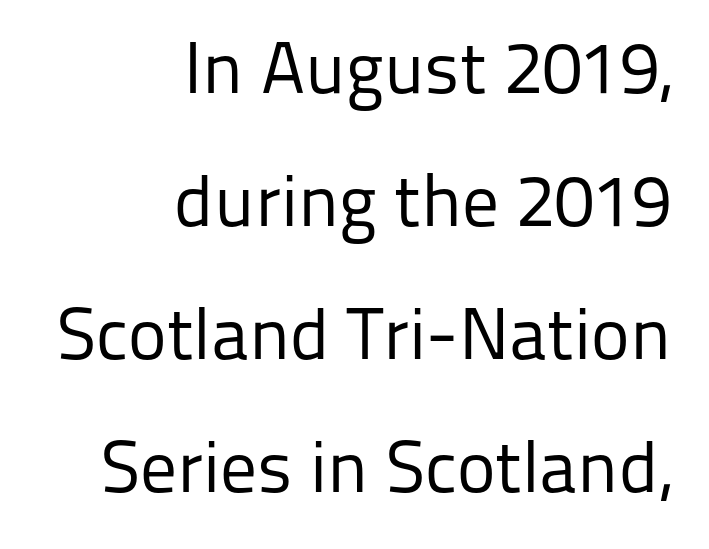
{"serif": "no", "italic": "no", "bold": "no", "weight": "regular", "width": "normal", "stroke_contrast": "low", "x_height": "medium", "monospaced": "no", "underline": "no", "align": "right", "line_spacing_ratio": 1.82, "letter_spacing": "normal", "letter_spacing_em": 0.0, "glyph_px": 73}
